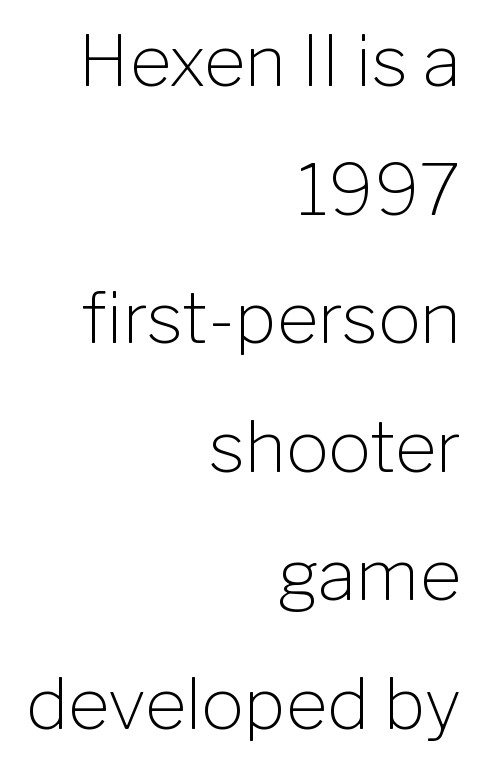
Q: Is the text bold? A: No.
Q: Is the text italic (slanted)? A: No, it is upright.
Q: Is the typeface a serif or a sans-serif typeface? A: Sans-serif.
Q: Is the text underlined? A: No.
Q: How is the paragraph aligned? A: Right-aligned.
Q: Is the spacing between letters normal or unusually wide? A: Normal.
Q: Width (condensed, normal, or wide)? A: Normal.
Q: Stroke contrast? A: Low.
Q: x-height? A: Medium.
Q: Monospaced? A: No.
